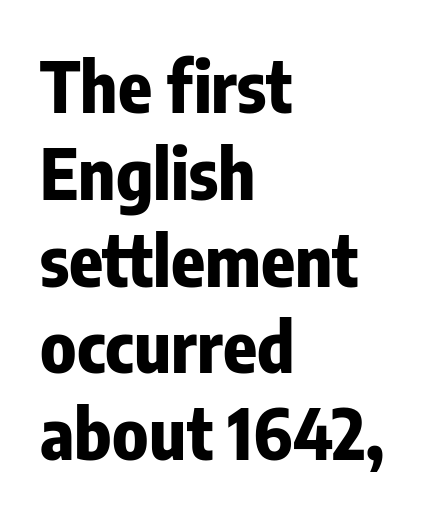
Q: Is the text bold? A: Yes.
Q: Is the text italic (slanted)? A: No, it is upright.
Q: Is the typeface a serif or a sans-serif typeface? A: Sans-serif.
Q: Is the text underlined? A: No.
Q: How is the paragraph aligned? A: Left-aligned.
Q: Is the spacing between letters normal or unusually wide? A: Normal.
Q: Width (condensed, normal, or wide)? A: Condensed.
Q: Stroke contrast? A: Low.
Q: x-height? A: Medium.
Q: Monospaced? A: No.
